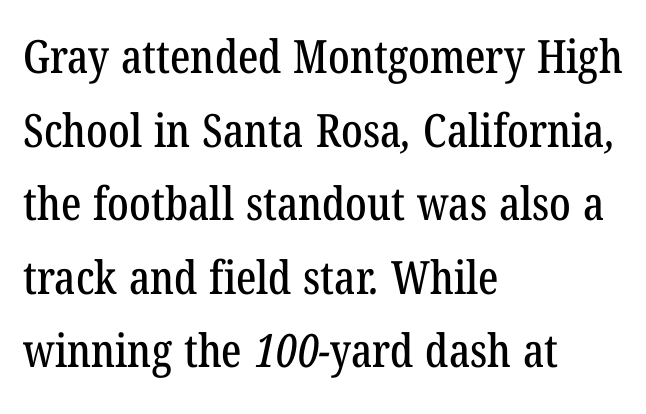
Q: Is the typeface a serif or a sans-serif typeface? A: Serif.
Q: Is the text underlined? A: No.
Q: How is the paragraph aligned? A: Left-aligned.
Q: Is the spacing between letters normal or unusually wide? A: Normal.
Q: Is the spacing between lines tight, normal or loose? A: Normal.
Q: Width (condensed, normal, or wide)? A: Condensed.
Q: Stroke contrast? A: Low.
Q: x-height? A: Medium.
Q: Monospaced? A: No.
